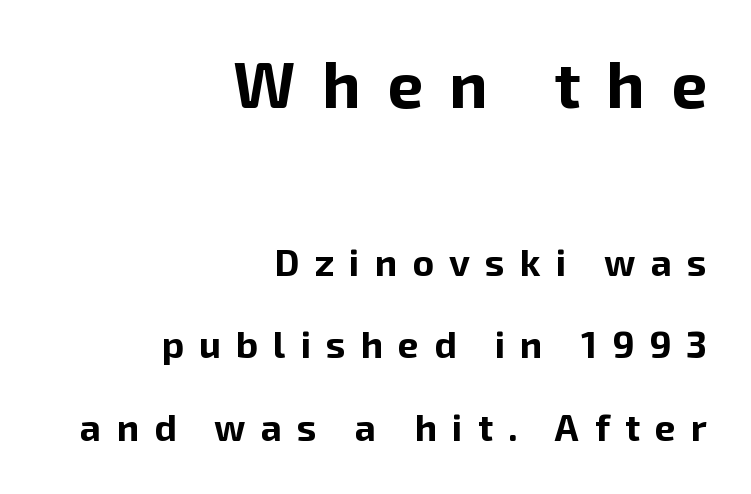
{"serif": "no", "italic": "no", "bold": "yes", "weight": "bold", "width": "normal", "stroke_contrast": "low", "x_height": "medium", "monospaced": "no", "underline": "no", "align": "right", "line_spacing": "loose", "line_spacing_ratio": 2.24, "letter_spacing": "wide", "letter_spacing_em": 0.41, "larger_block": "first", "size_ratio": 1.73, "glyph_px": 64}
